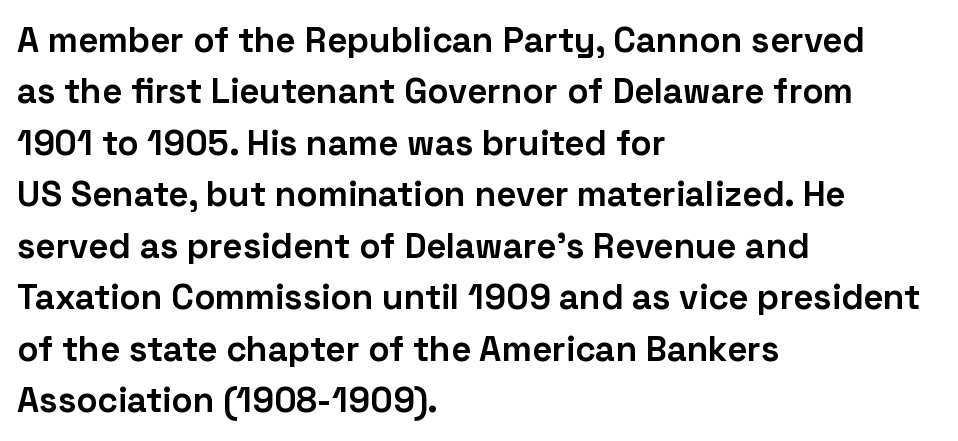
The line texture is even and compact thanks to regular tracking. A typesetter would mark this as roman, not italic. Looks like regular typesetting: each glyph gets only the width it needs. The designer left line spacing at the default. Set as a true bold cut, around the 700 mark. Plain, unruled lines of type.
